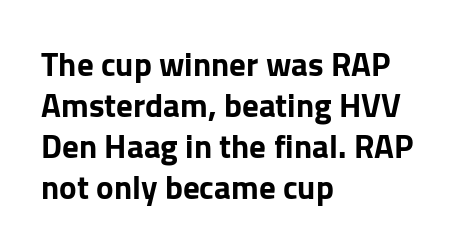
{"serif": "no", "italic": "no", "width": "normal", "stroke_contrast": "low", "x_height": "medium", "monospaced": "no", "underline": "no", "align": "left", "line_spacing_ratio": 1.24, "letter_spacing": "normal", "letter_spacing_em": 0.0, "glyph_px": 33}
